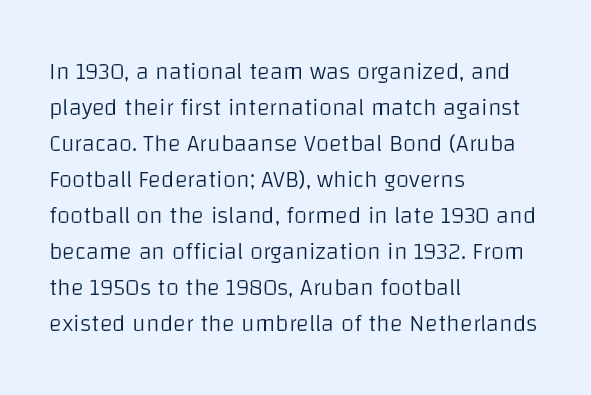
There is no visible air inserted between adjacent glyphs. The rendering anchors every line to the left-hand side. Counters stay open thanks to moderate or lighter strokes. Is there much room between lines? A standard amount, neither cramped nor airy. Type without underlining.
